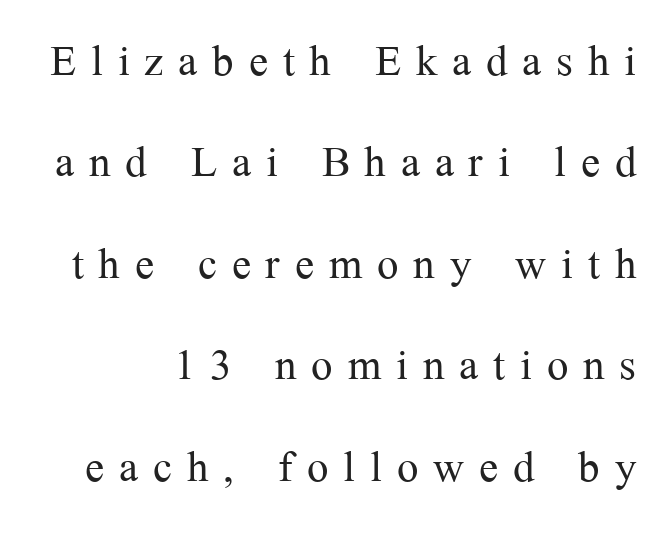
The rendering uses natural spacing where letterforms have individual widths. Little horizontal feet cap the strokes, marking this as serif type. The type sits square on the baseline with zero lean. Between one letter and the next there's a generous, obvious gap. Nobody drew a line under any word here.
